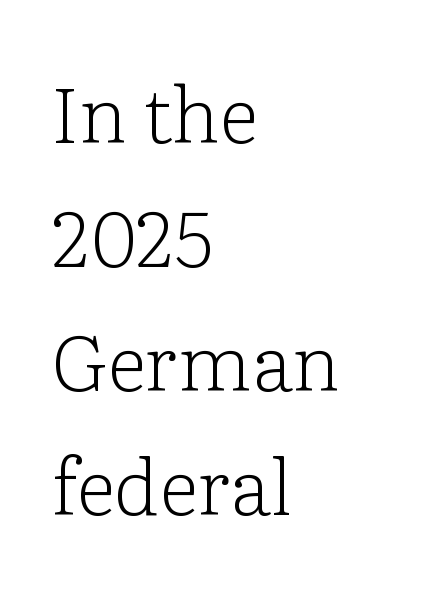
Q: Is the text bold? A: No.
Q: Is the text italic (slanted)? A: No, it is upright.
Q: Is the typeface a serif or a sans-serif typeface? A: Serif.
Q: Is the text underlined? A: No.
Q: How is the paragraph aligned? A: Left-aligned.
Q: Is the spacing between letters normal or unusually wide? A: Normal.
Q: Is the spacing between lines tight, normal or loose? A: Normal.
Q: Width (condensed, normal, or wide)? A: Normal.
Q: Stroke contrast? A: Low.
Q: x-height? A: Medium.
Q: Monospaced? A: No.
